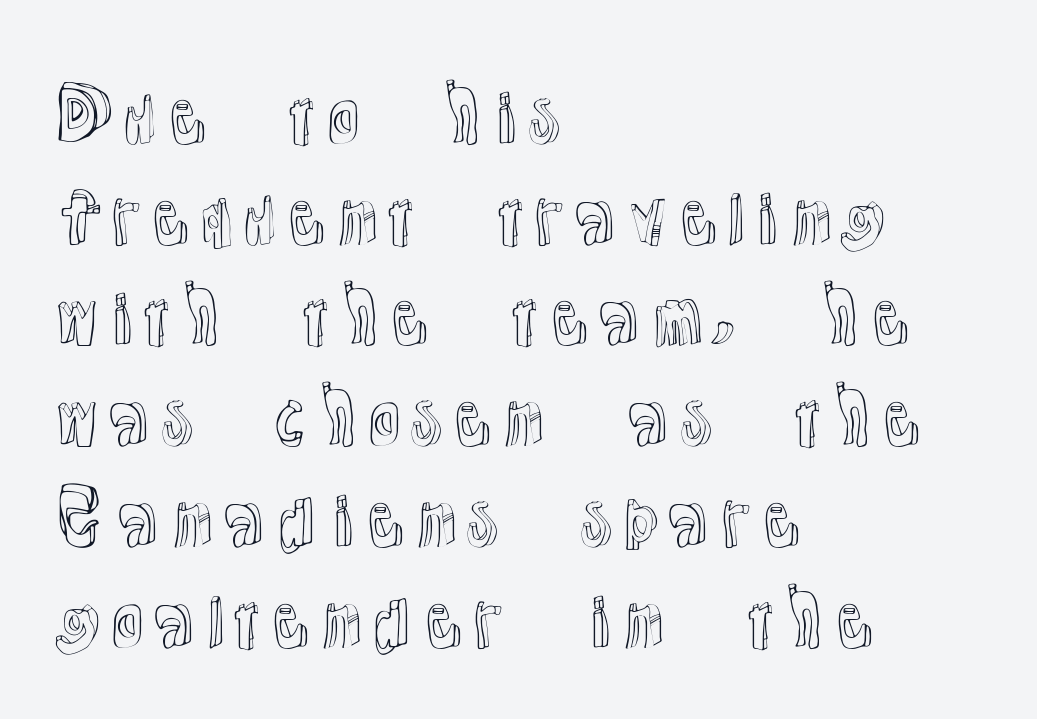
The image shows 73 px text type, upright; set left-aligned, normal line spacing (1.38x), normal letter spacing, not underlined; a medium x-height.
